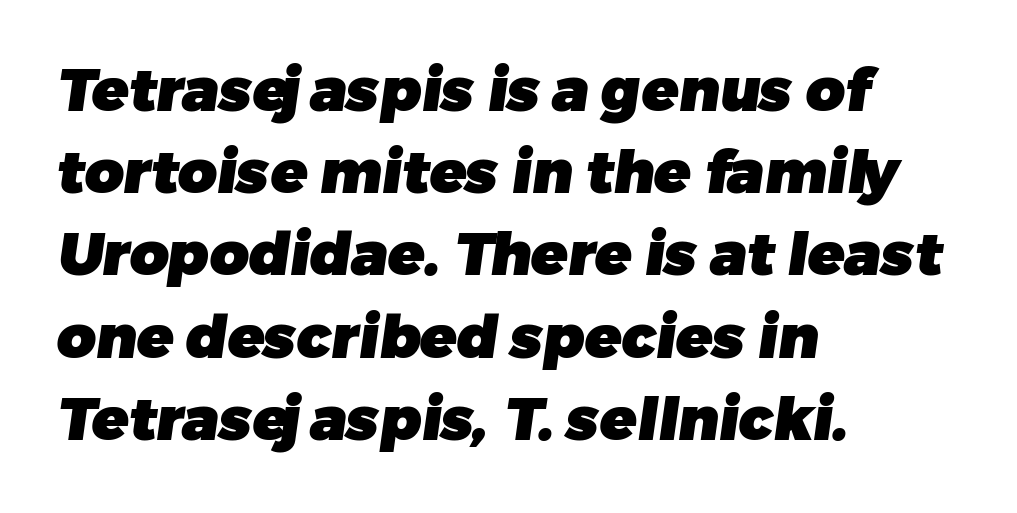
Q: Is the text bold? A: Yes.
Q: Is the typeface a serif or a sans-serif typeface? A: Sans-serif.
Q: Is the text underlined? A: No.
Q: How is the paragraph aligned? A: Left-aligned.
Q: Is the spacing between letters normal or unusually wide? A: Normal.
Q: Is the spacing between lines tight, normal or loose? A: Normal.
Q: Width (condensed, normal, or wide)? A: Normal.
Q: Stroke contrast? A: Low.
Q: x-height? A: Medium.
Q: Monospaced? A: No.
